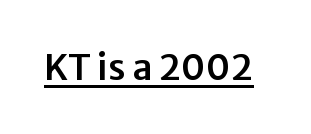
A sans-serif font was chosen for this passage. Ordinary non-slanted type is in use. Glyph-to-glyph distance matches everyday printed text. Compared with undecorated copy, this sample adds a rule below the words.
